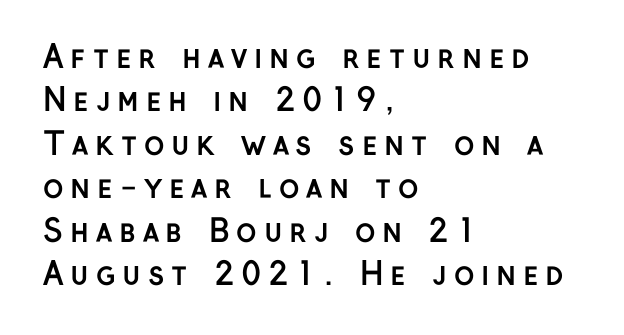
The area under the type is left untouched. The horizontal fit of the characters is loose and conspicuously gappy. You can tell it's not italic because the verticals are truly vertical. The leading is moderate, giving the passage an even texture. Each line starts at the same left margin while the right side varies. These lines carry a lot of weight — the face is fully bold.
